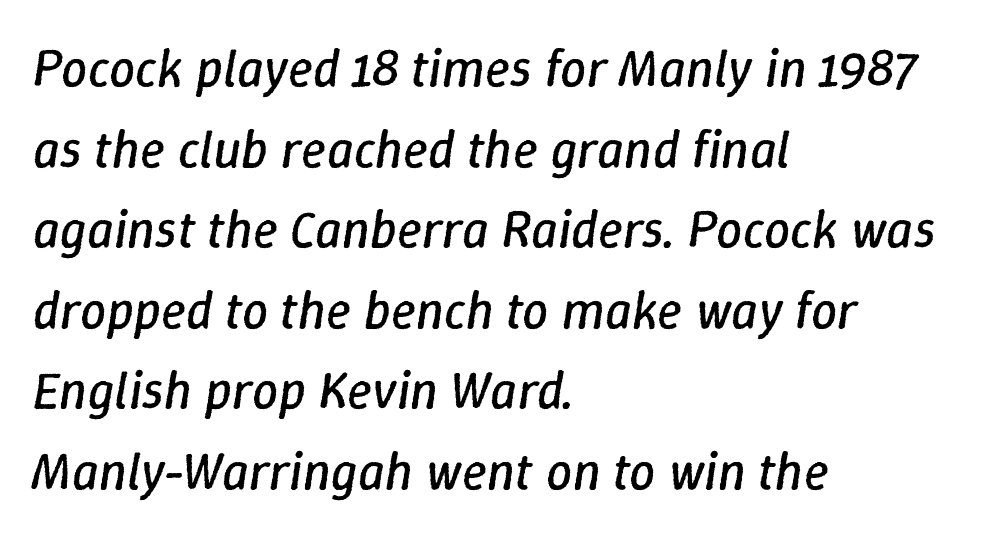
All the whitespace from short lines collects on the right. A typesetter would call this proportional, since set widths differ per character. A light-to-regular cut is what we see here. A bare baseline throughout the passage. Vertical spacing — default. The rendering applies a slant to the glyphs.
